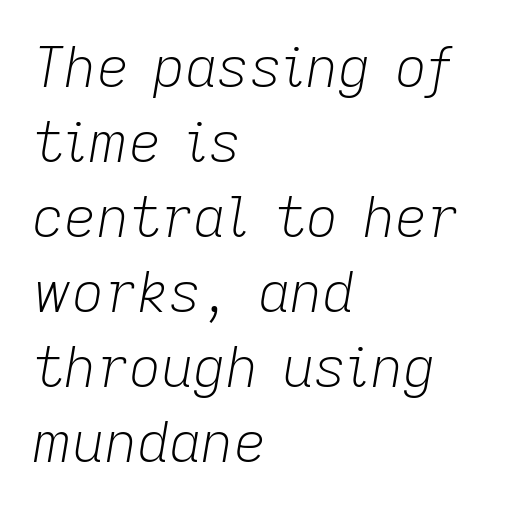
Q: Is the text bold? A: No.
Q: Is the text italic (slanted)? A: Yes, it leans right by about 9 degrees.
Q: Is the text underlined? A: No.
Q: How is the paragraph aligned? A: Left-aligned.
Q: Is the spacing between letters normal or unusually wide? A: Normal.
Q: Is the spacing between lines tight, normal or loose? A: Normal.
Q: Width (condensed, normal, or wide)? A: Normal.
Q: Stroke contrast? A: Low.
Q: x-height? A: Medium.
Q: Monospaced? A: No.
